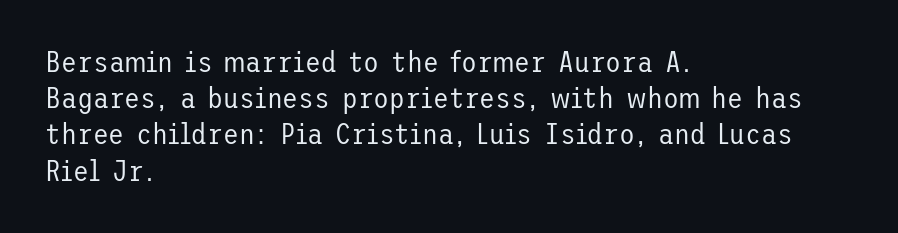
Quick note: not italic, upright. The rendering keeps characters at their native spacing. Letters have the restrained weight of plain body copy at most. Regarding leading, the lines here are spaced in the standard way. Plain, unruled lines of type.
